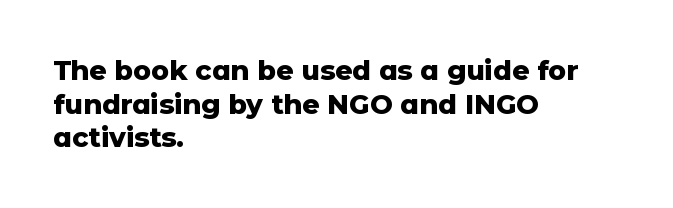
Q: Is the text bold? A: Yes.
Q: Is the text italic (slanted)? A: No, it is upright.
Q: Is the text underlined? A: No.
Q: How is the paragraph aligned? A: Left-aligned.
Q: Is the spacing between letters normal or unusually wide? A: Normal.
Q: Is the spacing between lines tight, normal or loose? A: Normal.
